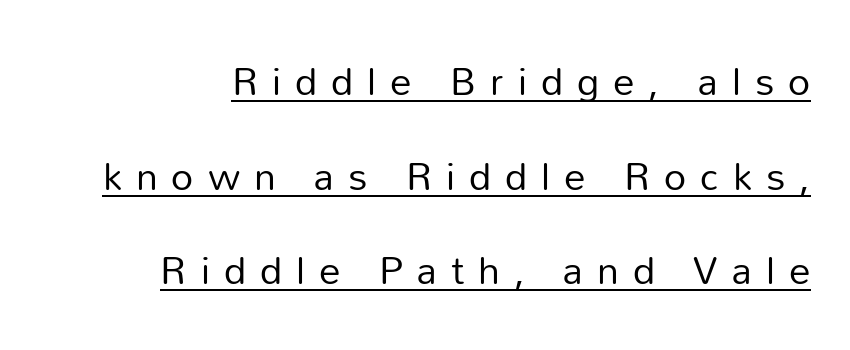
The tracking jumps out immediately: characters are airy and widely separated. This block would shrink considerably if given ordinary leading; it's expanded now. It's the straight-up-and-down kind of type. The rendered words wear a rule along their underside. Reading down the block, your eye finds every line finishing at a fixed right position. The font family rendered here belongs to the sans-serif group.
